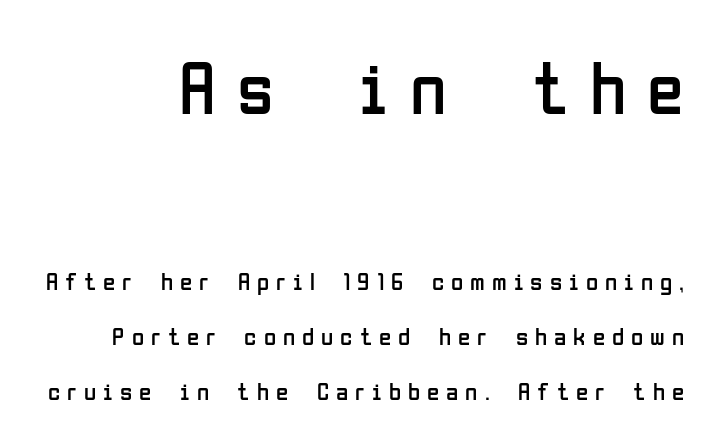
Weight: regular or lighter. Style check: upright. Every row of glyphs terminates at an identical x-position on the right. The font family rendered here belongs to the sans-serif group. Larger block? The one above; the one below is distinctly smaller. Each word looks stretched out because of the extra space between its letters.
